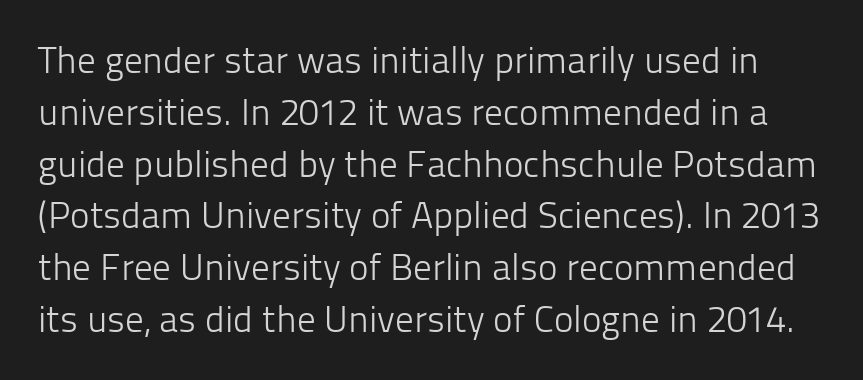
{"serif": "no", "italic": "no", "bold": "no", "weight": "light", "width": "normal", "stroke_contrast": "low", "x_height": "medium", "monospaced": "no", "underline": "no", "line_spacing": "normal", "line_spacing_ratio": 1.4, "letter_spacing": "normal", "letter_spacing_em": 0.0, "glyph_px": 37}
